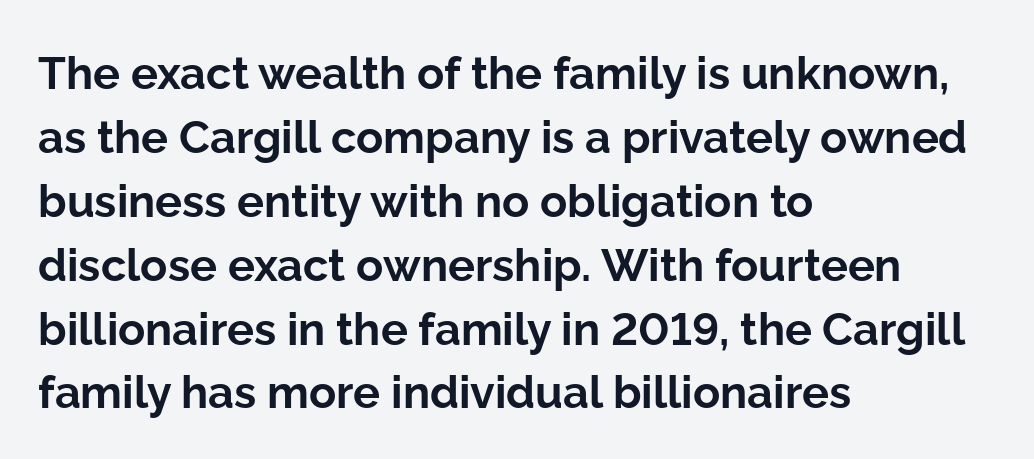
{"serif": "no", "italic": "no", "bold": "yes", "weight": "bold", "width": "normal", "stroke_contrast": "low", "x_height": "medium", "monospaced": "no", "underline": "no", "align": "left", "line_spacing": "normal", "line_spacing_ratio": 1.42, "letter_spacing": "normal", "letter_spacing_em": 0.0, "glyph_px": 45}
